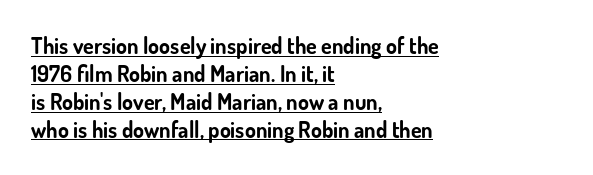
The image shows 22 px bold type, upright; set left-aligned, normal line spacing (1.27x), normal letter spacing, underlined.
